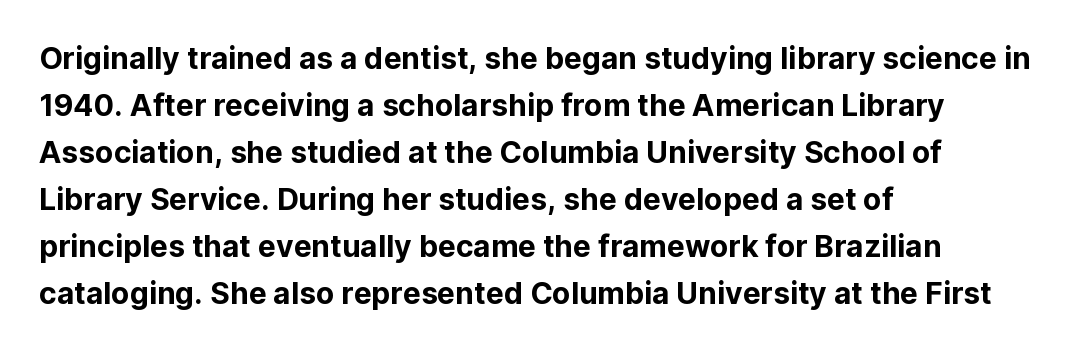
The image shows 30 px sans-serif type, upright; set left-aligned, normal line spacing (1.57x), normal letter spacing, not underlined; low stroke contrast and a medium x-height.
